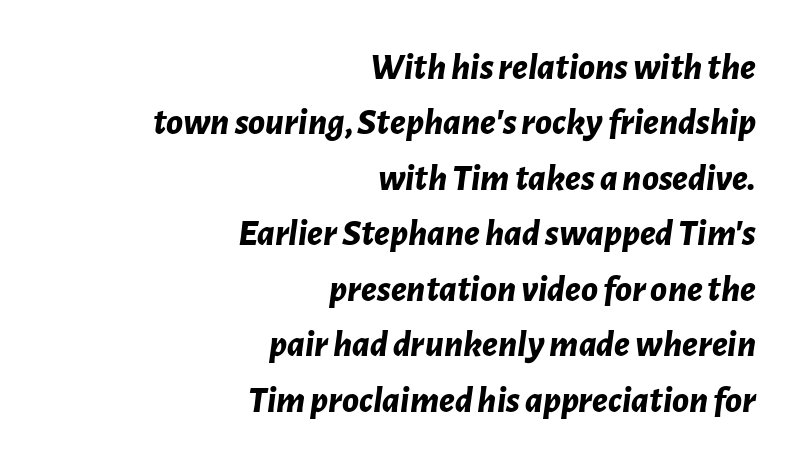
{"italic": "yes", "lean": "right", "slant_degrees": 7, "bold": "yes", "weight": "bold", "width": "normal", "stroke_contrast": "low", "x_height": "medium", "monospaced": "no", "underline": "no", "align": "right", "line_spacing": "normal", "line_spacing_ratio": 1.46, "letter_spacing": "normal", "letter_spacing_em": 0.0, "glyph_px": 38}
